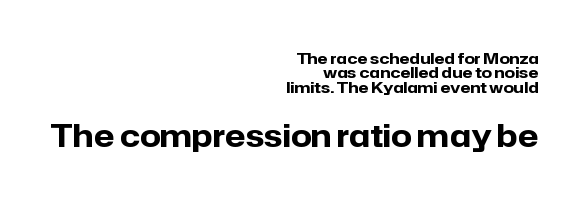
Q: Is the text bold? A: Yes.
Q: Is the text italic (slanted)? A: No, it is upright.
Q: Is the typeface a serif or a sans-serif typeface? A: Sans-serif.
Q: Is the text underlined? A: No.
Q: How is the paragraph aligned? A: Right-aligned.
Q: Is the spacing between letters normal or unusually wide? A: Normal.
Q: Is the spacing between lines tight, normal or loose? A: Tight.
Q: Which block of text is set in a larger size, the first (top) or the second (bottom)? A: The second (bottom) one.
Q: Width (condensed, normal, or wide)? A: Normal.
Q: Stroke contrast? A: Low.
Q: x-height? A: Medium.
Q: Monospaced? A: No.
